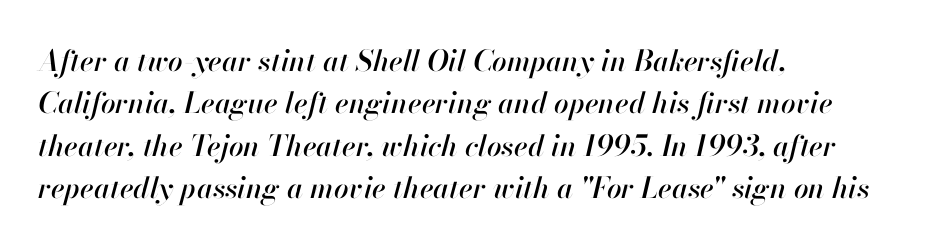
In CSS terms this would be text-align: left. Do the characters align in a grid? No, the font is proportional. The tracking reads as untouched default to a designer's eye. Underlining? Definitely not there. Italic: yes, the glyphs are oblique. Line spacing here is normal.
